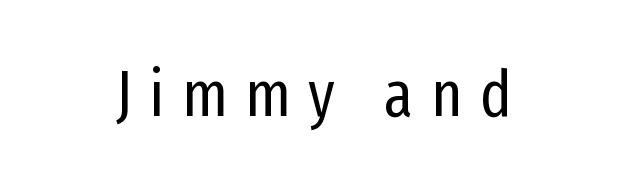
Unmarked baselines from the first word to the last. Students, note that the glyphs here are deliberately spaced far apart. The font's upright variant was chosen for this text. No extra ink here — the face is not bold. The letters advance in unequal steps, a hallmark of proportional type. I'd call this a sans setting — the letters go barefoot.
